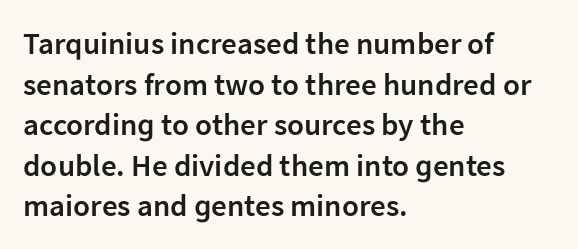
The image shows 31 px semibold sans-serif type, upright; set left-aligned, normal line spacing (1.31x), normal letter spacing, not underlined; low stroke contrast and a medium x-height.
